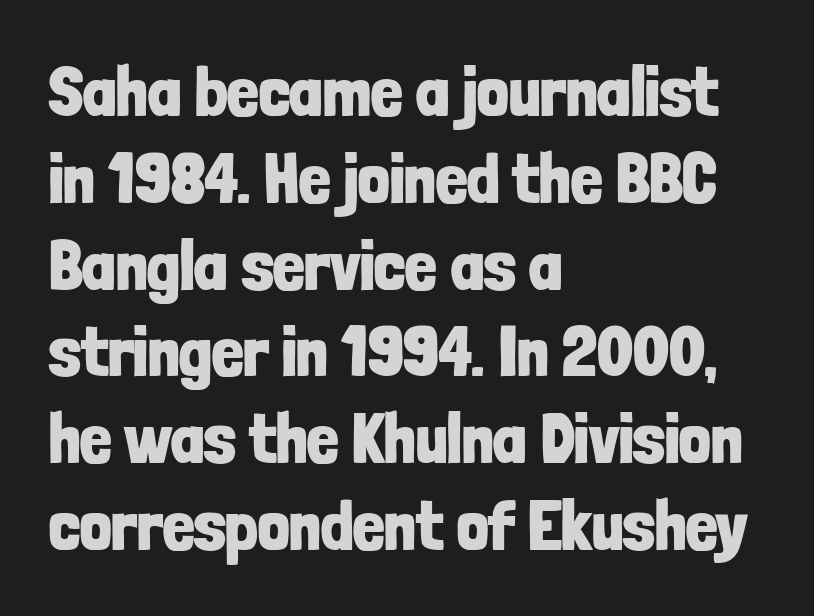
This is the regular roman posture of the typeface. Default kerning and tracking; the words read as compact shapes. The face used here is proportionally spaced, like ordinary book or web type. These lines are set flush left with a ragged right edge.
